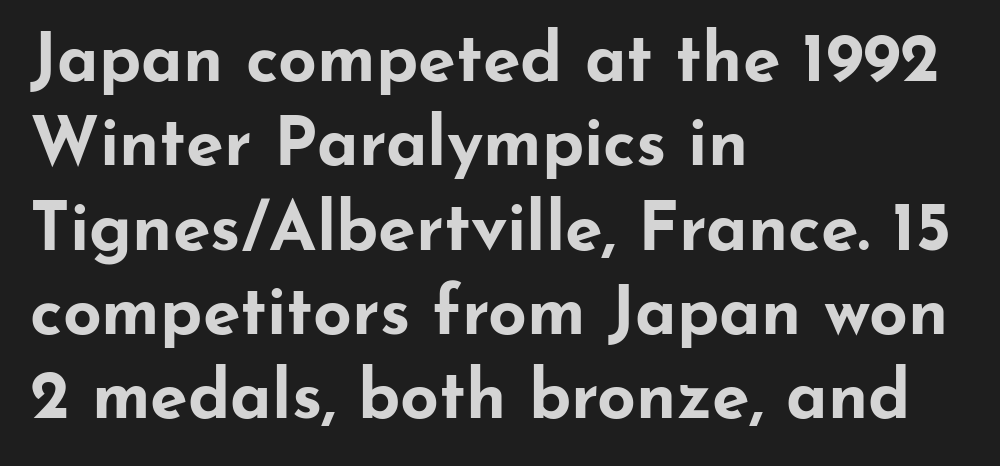
{"serif": "no", "italic": "no", "bold": "yes", "weight": "bold", "width": "wide", "stroke_contrast": "low", "x_height": "small", "monospaced": "no", "underline": "no", "align": "left", "line_spacing_ratio": 1.24, "letter_spacing": "normal", "letter_spacing_em": 0.0, "glyph_px": 68}
